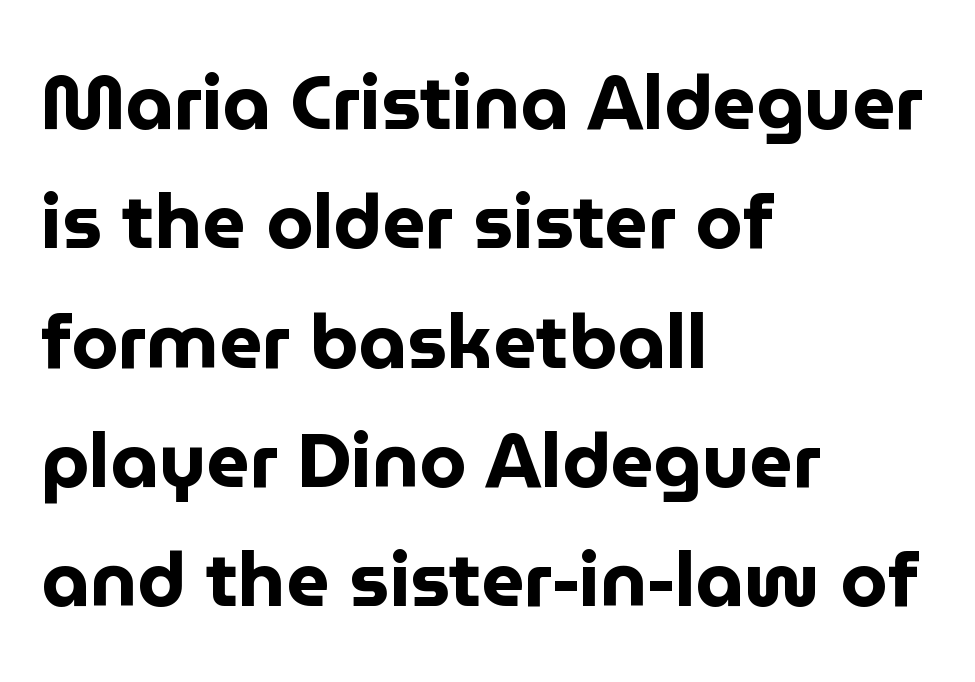
The image shows 76 px bold sans-serif type, upright; set left-aligned, normal line spacing (1.57x), normal letter spacing, not underlined; low stroke contrast and a medium x-height.
